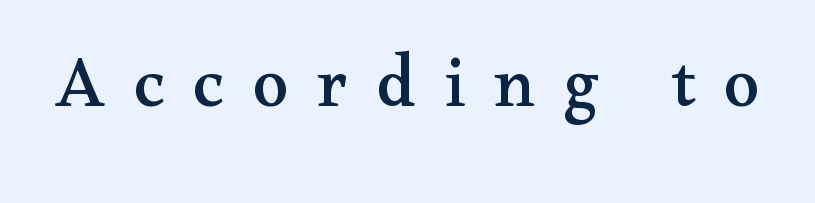
The image shows 72 px wide serif type, upright; set unusually wide letter spacing (+0.4 em), not underlined; medium stroke contrast and a small x-height.
